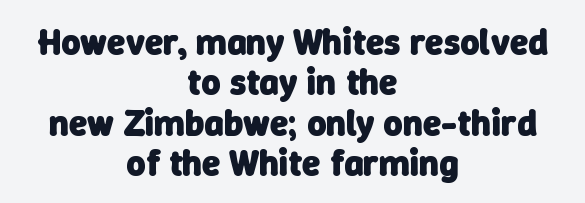
Q: Is the text bold? A: Yes.
Q: Is the typeface a serif or a sans-serif typeface? A: Sans-serif.
Q: Is the text underlined? A: No.
Q: How is the paragraph aligned? A: Centered.
Q: Is the spacing between letters normal or unusually wide? A: Normal.
Q: Is the spacing between lines tight, normal or loose? A: Tight.
Q: Width (condensed, normal, or wide)? A: Normal.
Q: Stroke contrast? A: Low.
Q: x-height? A: Medium.
Q: Monospaced? A: No.
